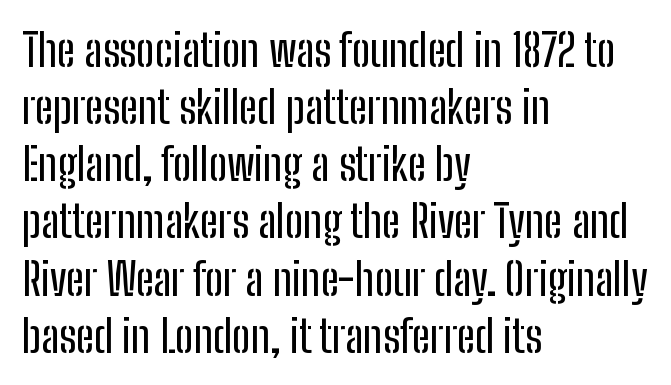
The image shows 45 px condensed sans-serif type, upright; set left-aligned, normal line spacing (1.27x), normal letter spacing, not underlined; low stroke contrast and a medium x-height.
